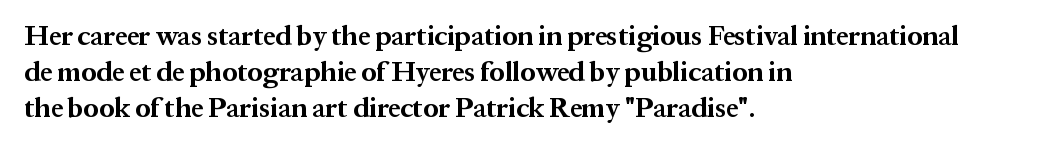
{"italic": "no", "bold": "yes", "underline": "no", "align": "left", "line_spacing": "normal", "line_spacing_ratio": 1.34, "letter_spacing": "normal", "letter_spacing_em": 0.0, "glyph_px": 27}
